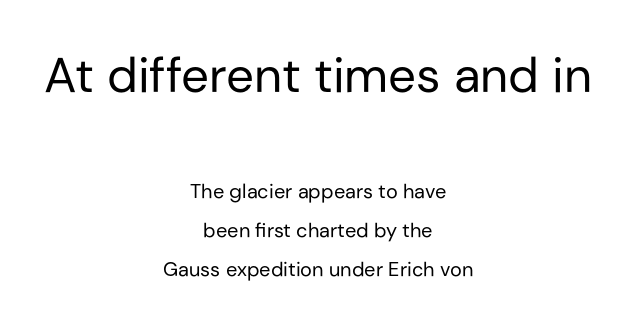
Q: Is the text bold? A: No.
Q: Is the text italic (slanted)? A: No, it is upright.
Q: Is the typeface a serif or a sans-serif typeface? A: Sans-serif.
Q: Is the text underlined? A: No.
Q: How is the paragraph aligned? A: Centered.
Q: Is the spacing between letters normal or unusually wide? A: Normal.
Q: Is the spacing between lines tight, normal or loose? A: Loose.
Q: Which block of text is set in a larger size, the first (top) or the second (bottom)? A: The first (top) one.
Q: Width (condensed, normal, or wide)? A: Normal.
Q: Stroke contrast? A: Low.
Q: x-height? A: Medium.
Q: Monospaced? A: No.
